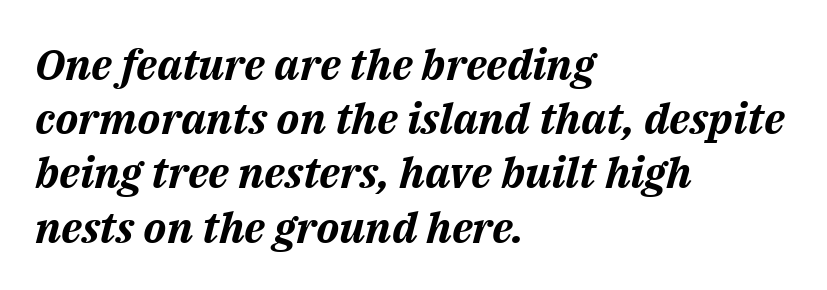
The rendering uses natural spacing where letterforms have individual widths. Slant detected: the letters are inclined. The passage is arranged the way most books set body copy — flush left. Summary of vertical rhythm: regular, with standard interline spacing. Clear beneath every line of the passage. Words appear dense and cohesive because spacing is normal.
